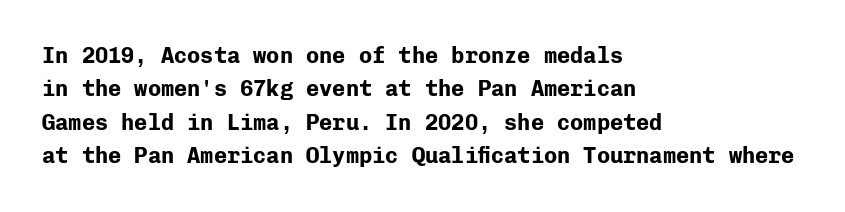
Q: Is the text bold? A: Yes.
Q: Is the text italic (slanted)? A: No, it is upright.
Q: Is the text underlined? A: No.
Q: How is the paragraph aligned? A: Left-aligned.
Q: Is the spacing between letters normal or unusually wide? A: Normal.
Q: Is the spacing between lines tight, normal or loose? A: Normal.
